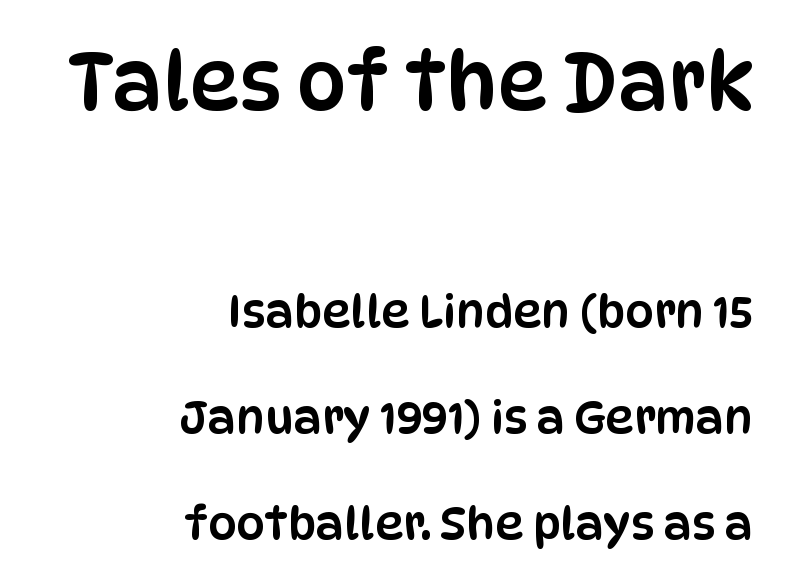
A student would call this right alignment; a typographer would say flush right, rag left. The lettering holds an erect, upright posture throughout. Beneath every word, the page is bare. The passage shown stacks its lines with a broad gap.
